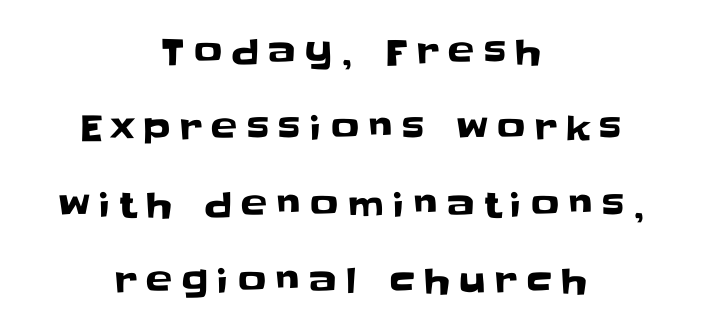
Q: Is the text italic (slanted)? A: No, it is upright.
Q: Is the typeface a serif or a sans-serif typeface? A: Sans-serif.
Q: Is the text underlined? A: No.
Q: How is the paragraph aligned? A: Centered.
Q: Is the spacing between letters normal or unusually wide? A: Unusually wide.
Q: Is the spacing between lines tight, normal or loose? A: Loose.
Q: Width (condensed, normal, or wide)? A: Normal.
Q: Stroke contrast? A: Low.
Q: x-height? A: Large.
Q: Monospaced? A: No.
